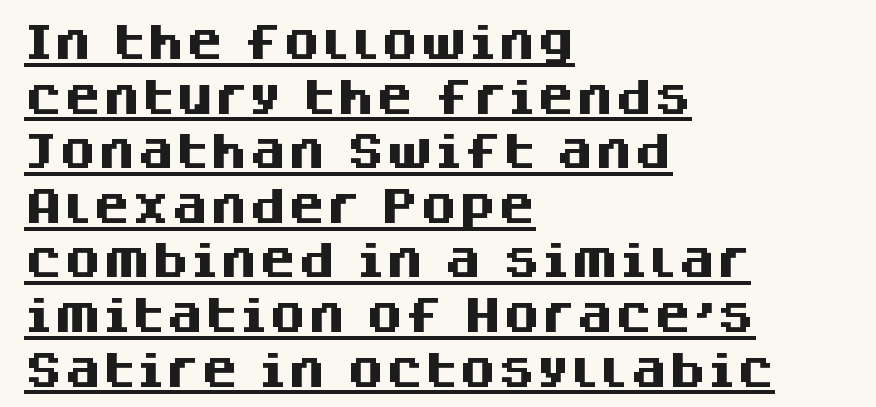
The image shows 39 px heavy sans-serif type, upright; set left-aligned, normal line spacing (1.4x), normal letter spacing, underlined; medium stroke contrast and a large x-height.
